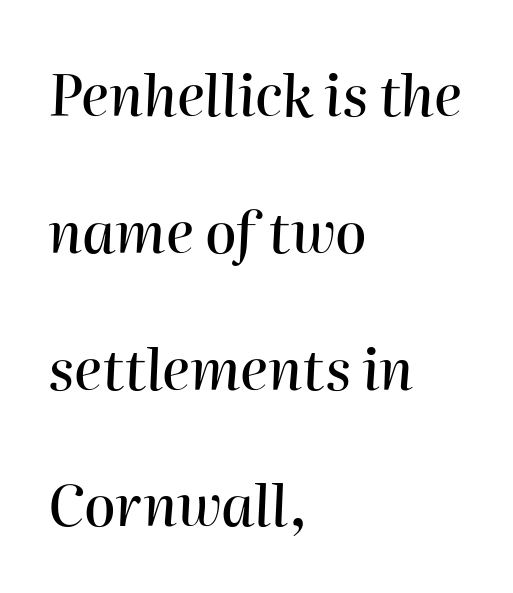
The image shows 57 px text type, italic (leaning right); set left-aligned, loose line spacing (2.4x), normal letter spacing, not underlined; high stroke contrast and a medium x-height.
